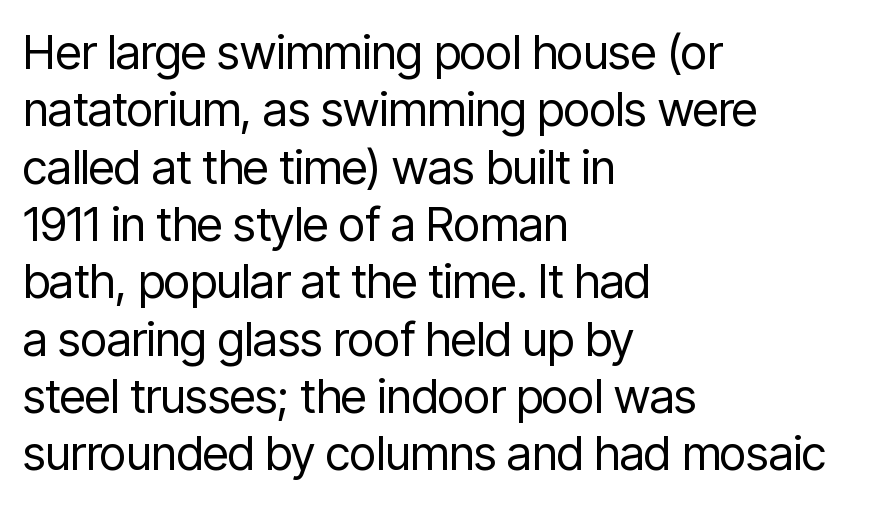
Q: Is the text bold? A: No.
Q: Is the text italic (slanted)? A: No, it is upright.
Q: Is the typeface a serif or a sans-serif typeface? A: Sans-serif.
Q: Is the text underlined? A: No.
Q: How is the paragraph aligned? A: Left-aligned.
Q: Is the spacing between letters normal or unusually wide? A: Normal.
Q: Width (condensed, normal, or wide)? A: Condensed.
Q: Stroke contrast? A: Low.
Q: x-height? A: Medium.
Q: Monospaced? A: No.
